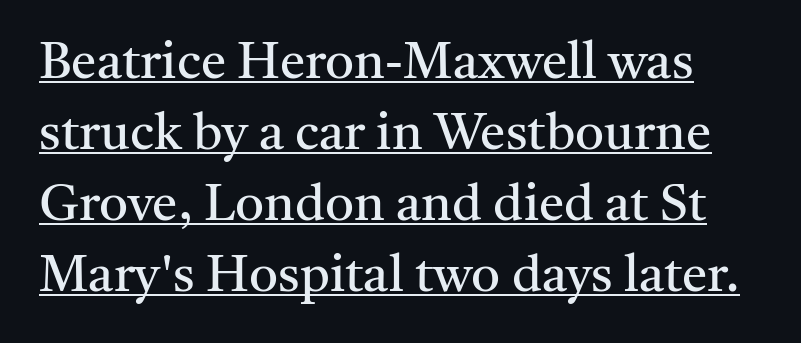
Q: Is the text bold? A: No.
Q: Is the text italic (slanted)? A: No, it is upright.
Q: Is the typeface a serif or a sans-serif typeface? A: Serif.
Q: Is the text underlined? A: Yes.
Q: Is the spacing between letters normal or unusually wide? A: Normal.
Q: Is the spacing between lines tight, normal or loose? A: Normal.
Q: Width (condensed, normal, or wide)? A: Normal.
Q: Stroke contrast? A: Medium.
Q: x-height? A: Medium.
Q: Monospaced? A: No.
